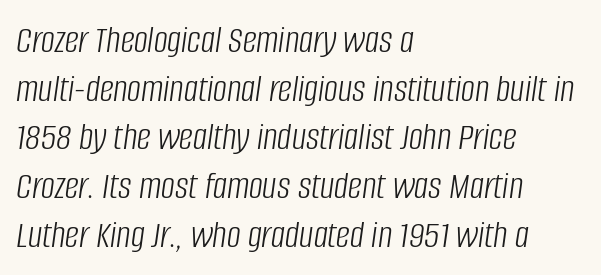
{"italic": "yes", "lean": "right", "slant_degrees": 8, "bold": "no", "weight": "light", "width": "condensed", "stroke_contrast": "low", "x_height": "large", "monospaced": "no", "underline": "no", "align": "left", "line_spacing": "normal", "line_spacing_ratio": 1.25, "letter_spacing": "normal", "letter_spacing_em": 0.0, "glyph_px": 39}
